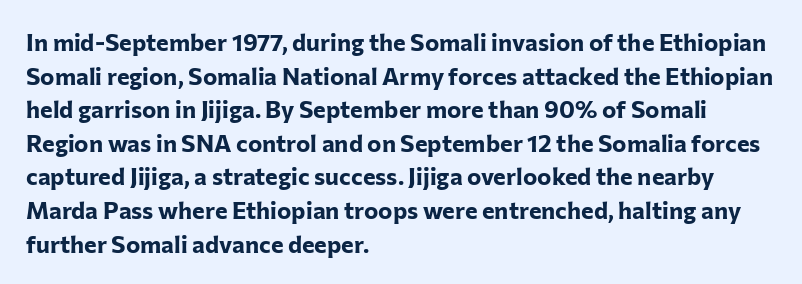
Q: Is the text bold? A: Yes.
Q: Is the text italic (slanted)? A: No, it is upright.
Q: Is the text underlined? A: No.
Q: How is the paragraph aligned? A: Left-aligned.
Q: Is the spacing between letters normal or unusually wide? A: Normal.
Q: Is the spacing between lines tight, normal or loose? A: Normal.
